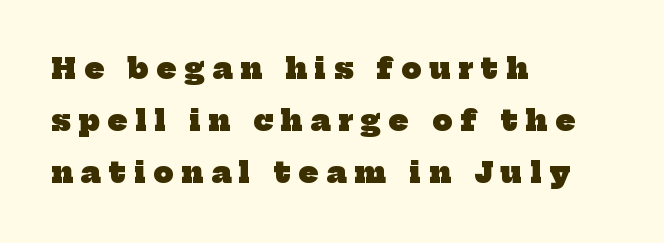
{"serif": "yes", "bold": "yes", "weight": "heavy", "width": "normal", "stroke_contrast": "low", "x_height": "medium", "monospaced": "no", "underline": "no", "align": "left", "line_spacing_ratio": 1.86, "letter_spacing": "wide", "letter_spacing_em": 0.29, "glyph_px": 28}
